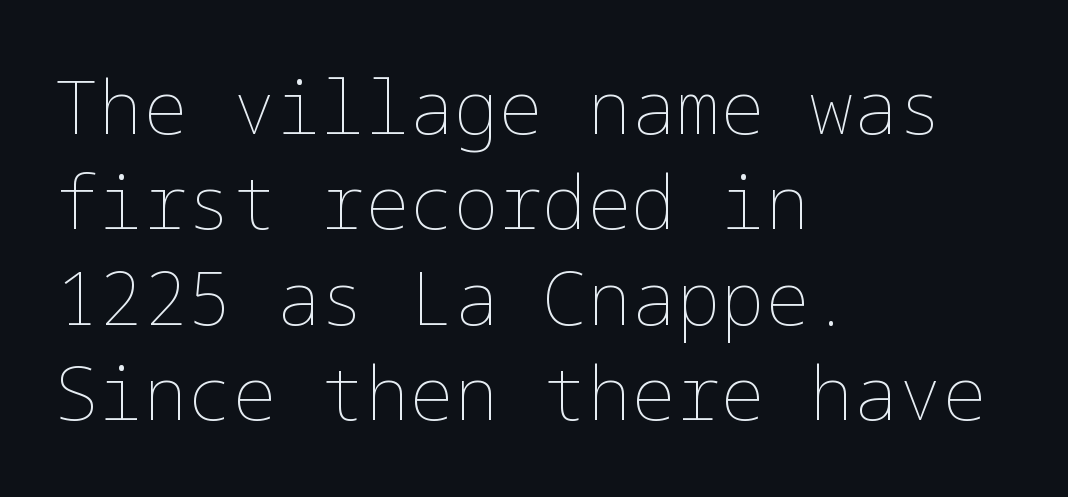
Q: Is the text bold? A: No.
Q: Is the text italic (slanted)? A: No, it is upright.
Q: Is the text underlined? A: No.
Q: How is the paragraph aligned? A: Left-aligned.
Q: Is the spacing between letters normal or unusually wide? A: Normal.
Q: Is the spacing between lines tight, normal or loose? A: Normal.
Q: Width (condensed, normal, or wide)? A: Normal.
Q: Stroke contrast? A: Low.
Q: x-height? A: Medium.
